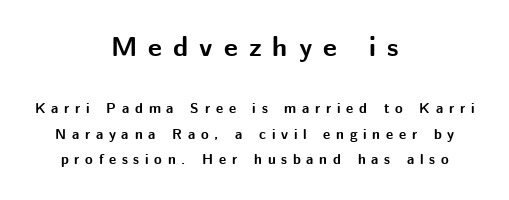
{"italic": "no", "bold": "yes", "underline": "no", "align": "center", "line_spacing_ratio": 1.81, "letter_spacing": "wide", "letter_spacing_em": 0.41, "larger_block": "first", "size_ratio": 1.93, "glyph_px": 27}
